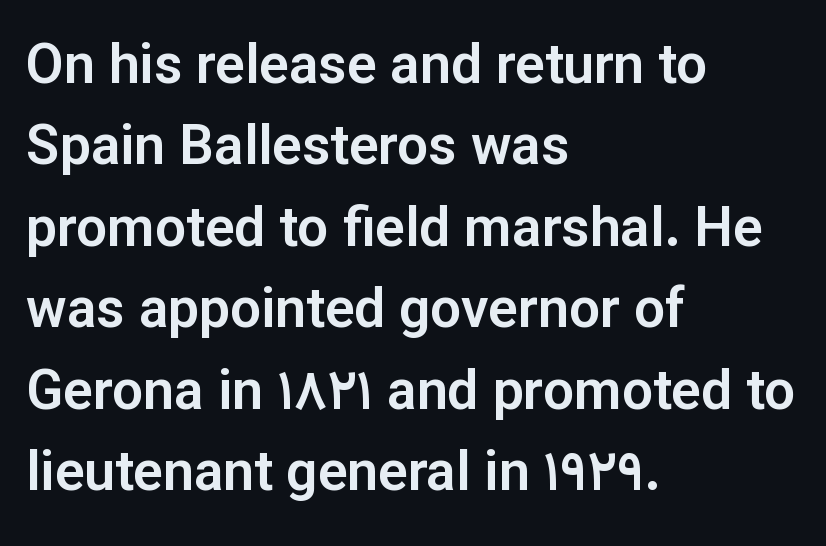
The image shows 55 px sans-serif type, upright; set left-aligned, normal line spacing (1.48x), normal letter spacing, not underlined; low stroke contrast and a medium x-height.
